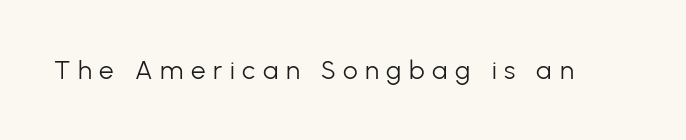
{"italic": "no", "bold": "no", "underline": "no", "letter_spacing": "wide", "letter_spacing_em": 0.29, "glyph_px": 26}
